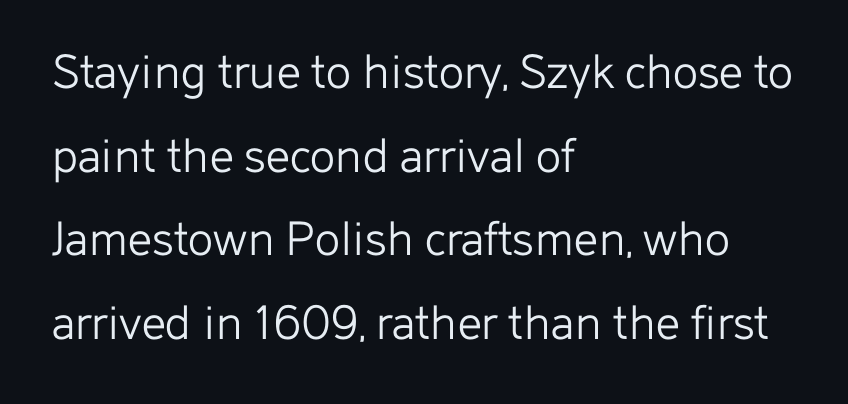
{"serif": "no", "italic": "no", "bold": "no", "weight": "light", "width": "normal", "stroke_contrast": "low", "x_height": "medium", "monospaced": "no", "underline": "no", "align": "left", "line_spacing": "normal", "line_spacing_ratio": 1.58, "letter_spacing": "normal", "letter_spacing_em": 0.0, "glyph_px": 53}
